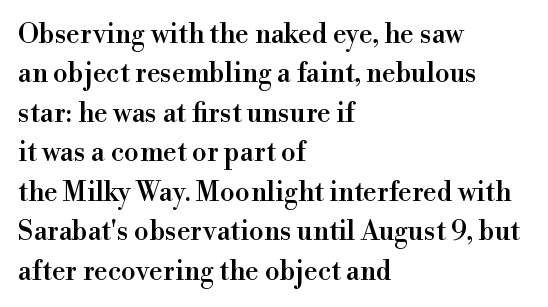
Q: Is the text italic (slanted)? A: No, it is upright.
Q: Is the text underlined? A: No.
Q: How is the paragraph aligned? A: Left-aligned.
Q: Is the spacing between letters normal or unusually wide? A: Normal.
Q: Is the spacing between lines tight, normal or loose? A: Normal.
